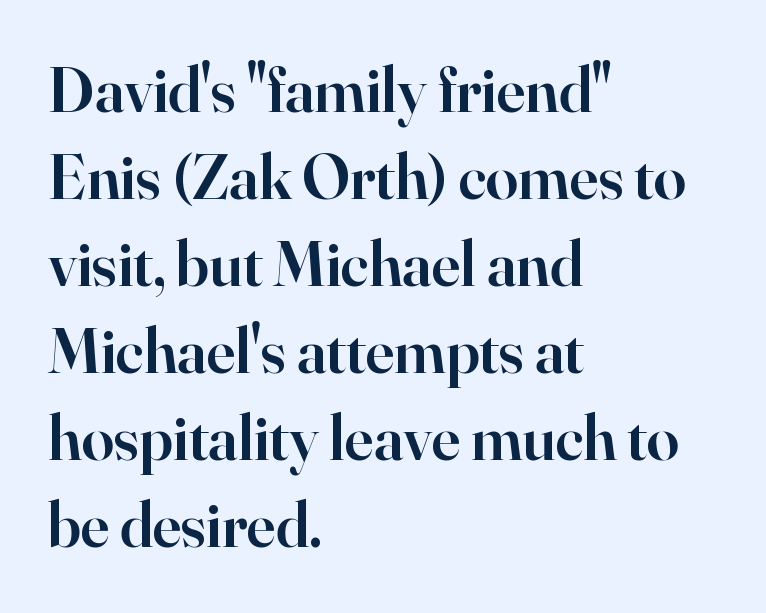
Q: Is the text bold? A: Semi-bold.
Q: Is the text italic (slanted)? A: No, it is upright.
Q: Is the typeface a serif or a sans-serif typeface? A: Serif.
Q: Is the text underlined? A: No.
Q: How is the paragraph aligned? A: Left-aligned.
Q: Is the spacing between letters normal or unusually wide? A: Normal.
Q: Is the spacing between lines tight, normal or loose? A: Normal.
Q: Width (condensed, normal, or wide)? A: Normal.
Q: Stroke contrast? A: High.
Q: x-height? A: Small.
Q: Monospaced? A: No.
